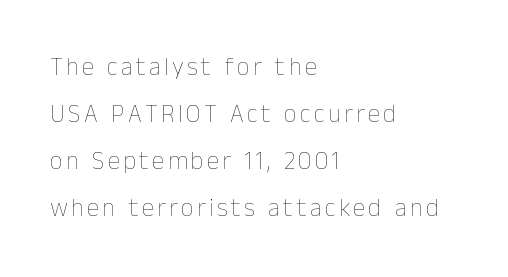
Every row of glyphs begins at an identical x-position on the left. The font is comparable to plain body text, perhaps lighter. Upright lettering throughout. The area under the type is left untouched.
